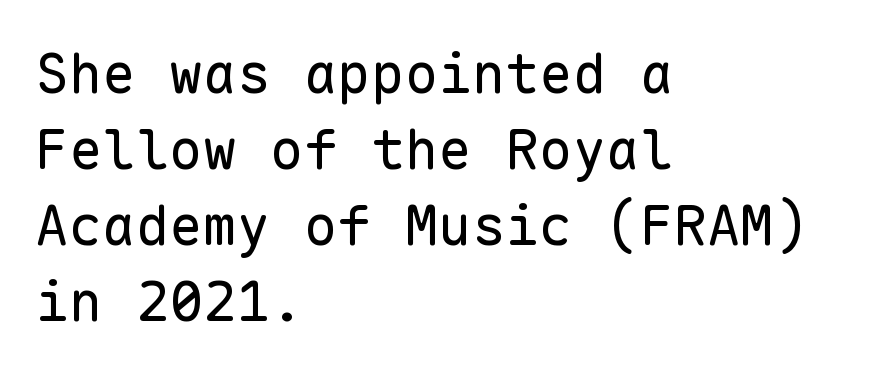
Reading down the block, your eye returns to a fixed left position each line. The string is rendered with underlining switched off. How are the letters spaced? Ordinarily, with no added tracking. This sample keeps an unexceptional amount of space between lines. Posture: straight, roman, zero tilt. Letters have the restrained weight of plain body copy at most.
